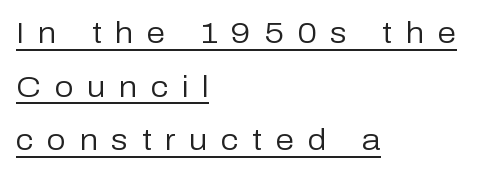
The passage shown has open, widely tracked lettering throughout. Serif or sans? Sans — the stroke terminals are bare. Varying glyph widths throughout — classic text-font behaviour. The lettering stays uniformly vertical, giving the passage a roman look. The setting favours the left margin, as ordinary paragraphs usually do. The typeface has the unassuming heft of standard copy or less.
